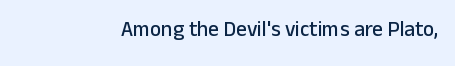
Every character sits straight up, as roman type does. The string is rendered with underlining switched off. Students, note that the glyphs here touch the page at normal intervals.
